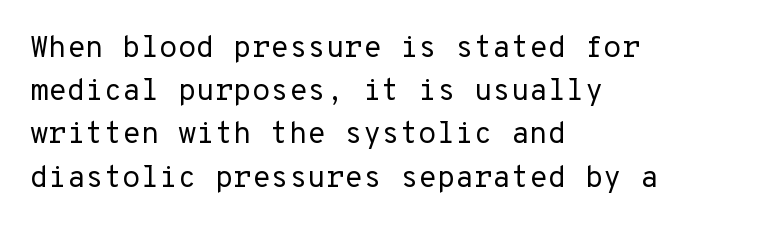
The image shows 30 px regular-weight sans-serif type, upright; set left-aligned, normal line spacing (1.44x), normal letter spacing, not underlined; low stroke contrast and a medium x-height.
